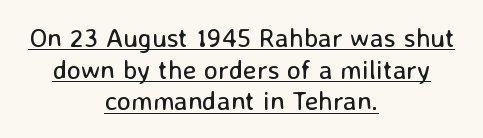
Q: Is the text bold? A: No.
Q: Is the text italic (slanted)? A: No, it is upright.
Q: Is the text underlined? A: Yes.
Q: How is the paragraph aligned? A: Centered.
Q: Is the spacing between letters normal or unusually wide? A: Normal.
